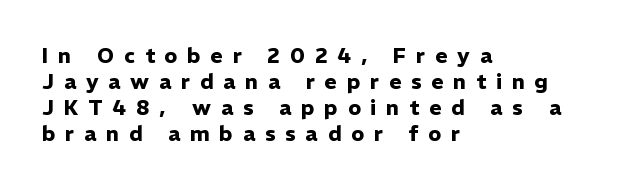
The image shows 21 px bold type, upright; set left-aligned, line spacing 1.24x, unusually wide letter spacing (+0.47 em), not underlined.
